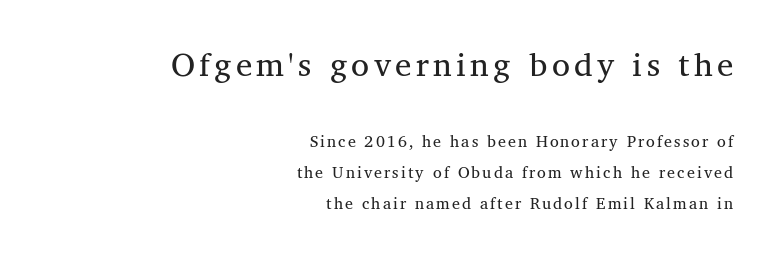
Q: Is the text bold? A: No.
Q: Is the text italic (slanted)? A: No, it is upright.
Q: Is the typeface a serif or a sans-serif typeface? A: Serif.
Q: Is the text underlined? A: No.
Q: How is the paragraph aligned? A: Right-aligned.
Q: Is the spacing between lines tight, normal or loose? A: Loose.
Q: Which block of text is set in a larger size, the first (top) or the second (bottom)? A: The first (top) one.
Q: Width (condensed, normal, or wide)? A: Normal.
Q: Stroke contrast? A: Medium.
Q: x-height? A: Medium.
Q: Monospaced? A: No.
